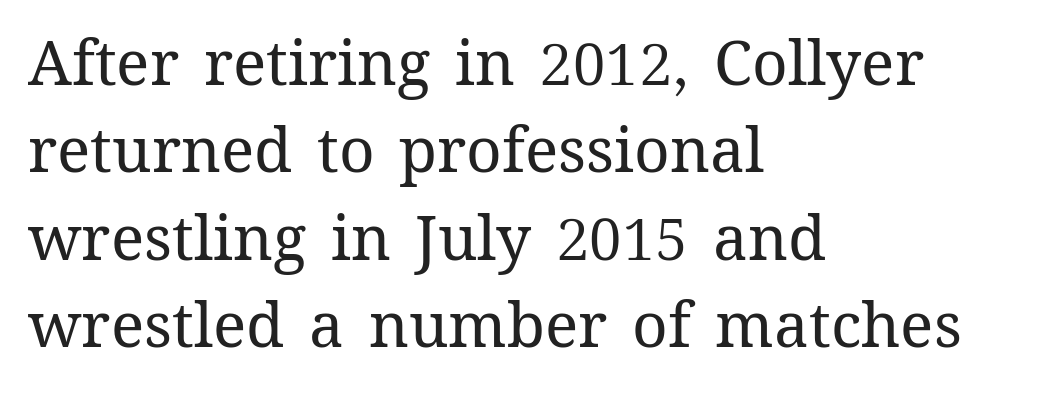
The image shows 62 px regular-weight type, upright; set left-aligned, normal line spacing (1.41x), normal letter spacing, not underlined; medium stroke contrast and a medium x-height.
